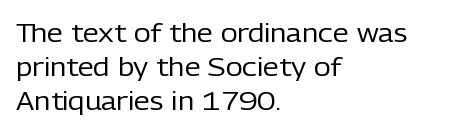
Q: Is the text bold? A: No.
Q: Is the text italic (slanted)? A: No, it is upright.
Q: Is the text underlined? A: No.
Q: How is the paragraph aligned? A: Left-aligned.
Q: Is the spacing between letters normal or unusually wide? A: Normal.
Q: Is the spacing between lines tight, normal or loose? A: Normal.
